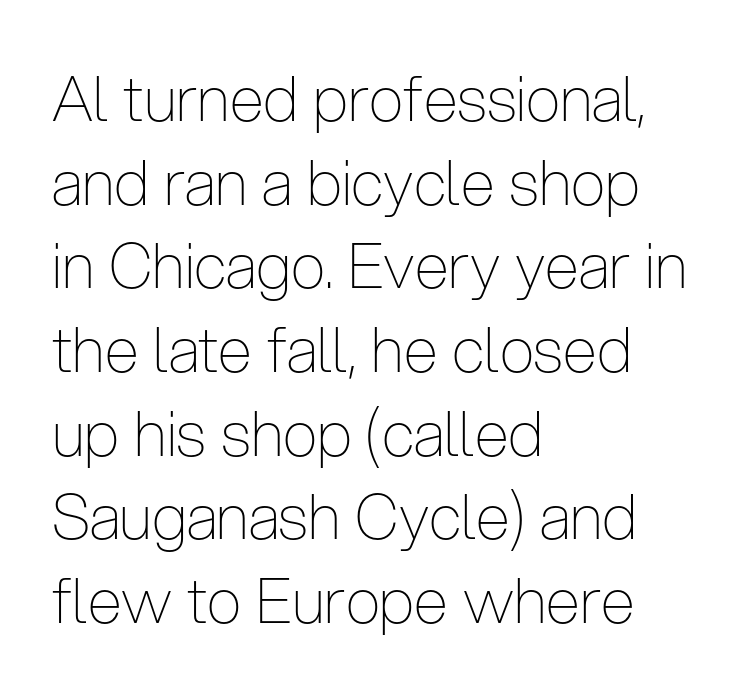
The image shows 62 px thin, condensed sans-serif type, upright; set left-aligned, normal line spacing (1.35x), normal letter spacing, not underlined; low stroke contrast and a medium x-height.
